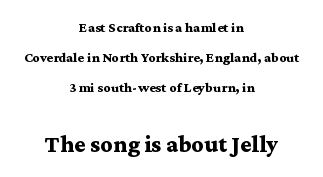
{"italic": "no", "bold": "yes", "underline": "no", "align": "center", "line_spacing": "loose", "line_spacing_ratio": 2.16, "letter_spacing": "normal", "letter_spacing_em": 0.0, "larger_block": "second", "size_ratio": 1.71, "glyph_px": 24}
